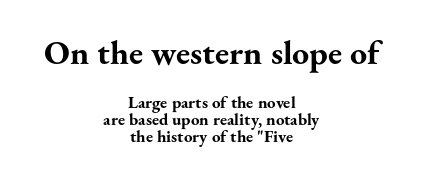
Is there much room between lines? No — they nearly touch. Anything drawn beneath the words? Only blank space. Look at the stroke-to-counter ratio: heavy, a bold. This sample uses a serif face.
